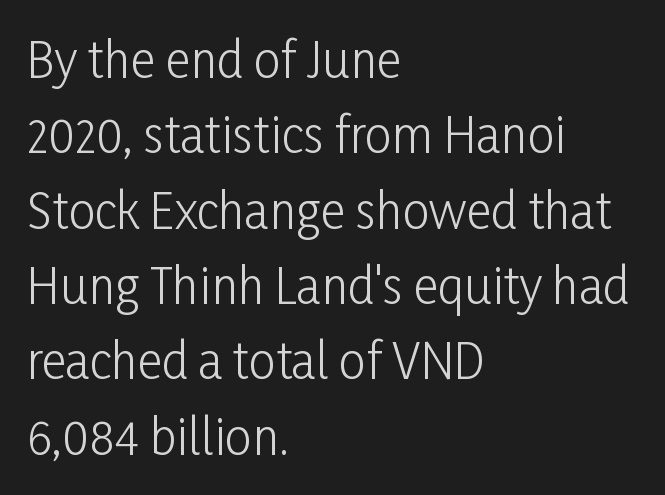
{"serif": "no", "italic": "no", "bold": "no", "weight": "light", "width": "condensed", "stroke_contrast": "low", "x_height": "medium", "monospaced": "no", "underline": "no", "align": "left", "line_spacing": "normal", "line_spacing_ratio": 1.57, "letter_spacing": "normal", "letter_spacing_em": 0.0, "glyph_px": 48}
